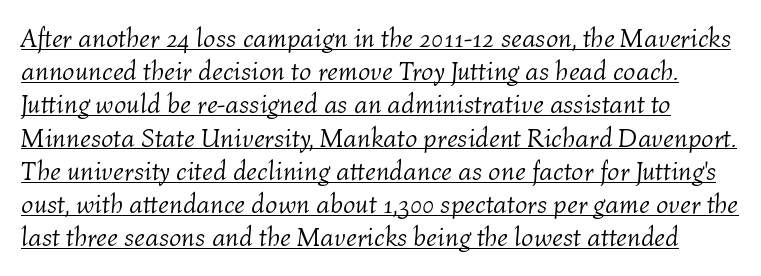
Q: Is the text bold? A: No.
Q: Is the text italic (slanted)? A: Yes, it leans right by about 4 degrees.
Q: Is the text underlined? A: Yes.
Q: Is the spacing between letters normal or unusually wide? A: Normal.
